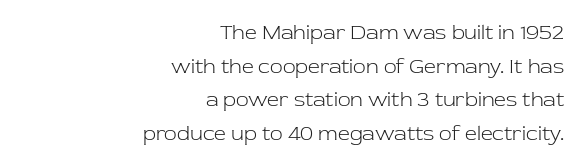
The weight tops out at a normal text grade. This rendering features lettering with no underline. Notice how descenders clear the ascenders below comfortably — that's standard leading. Between one letter and the next there's only the usual sliver of space.
